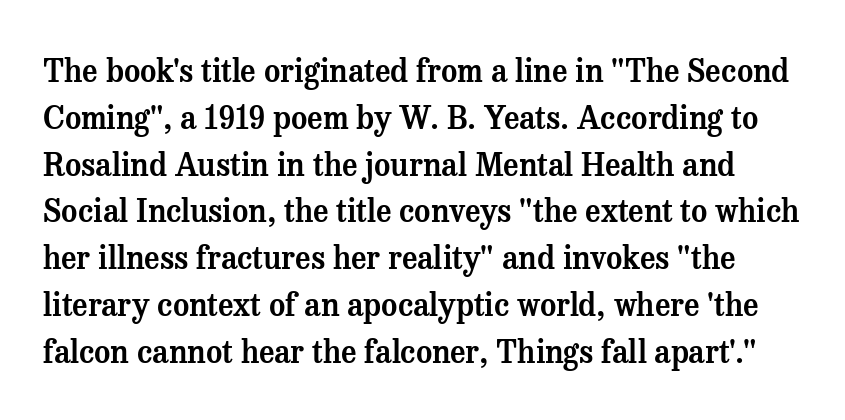
Q: Is the text italic (slanted)? A: No, it is upright.
Q: Is the typeface a serif or a sans-serif typeface? A: Serif.
Q: Is the text underlined? A: No.
Q: Is the spacing between letters normal or unusually wide? A: Normal.
Q: Is the spacing between lines tight, normal or loose? A: Normal.
Q: Width (condensed, normal, or wide)? A: Normal.
Q: Stroke contrast? A: Medium.
Q: x-height? A: Medium.
Q: Monospaced? A: No.
